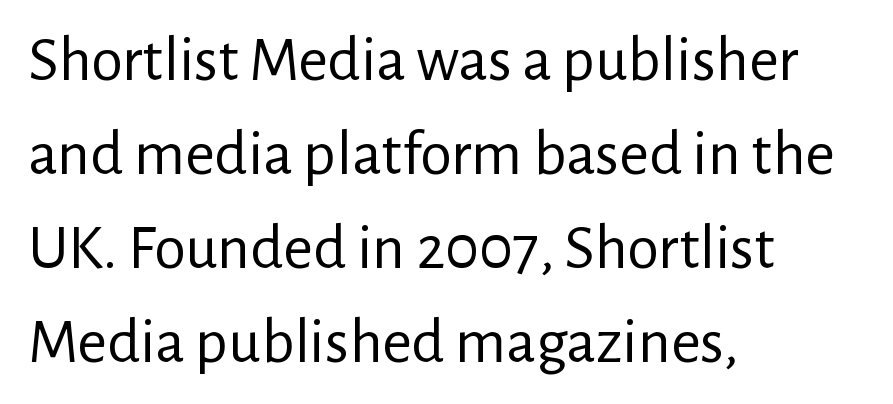
Honestly, the row spacing looks completely unremarkable. The passage shown is typeset with a sans-serif family. Ordinary non-slanted type is in use. The lines in this sample share a left origin and differ only in where they stop. Caption: face not bold, strokes unweighted. Rule under the text: the space is simply empty.
